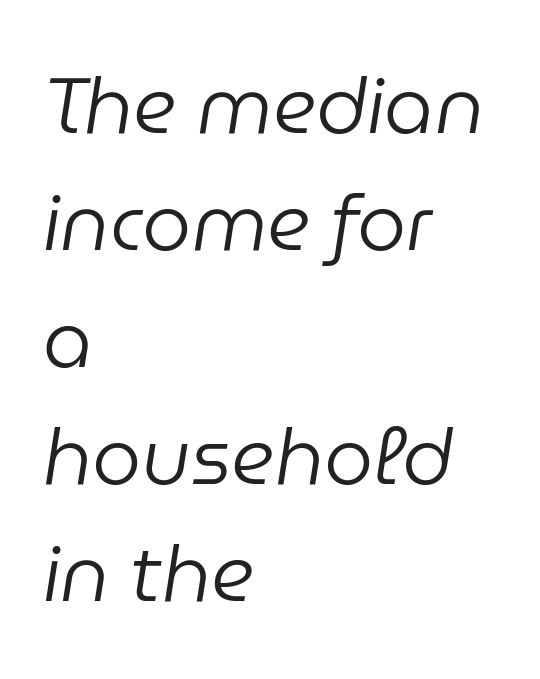
Q: Is the text bold? A: No.
Q: Is the text italic (slanted)? A: Yes, it leans right by about 9 degrees.
Q: Is the text underlined? A: No.
Q: How is the paragraph aligned? A: Left-aligned.
Q: Is the spacing between letters normal or unusually wide? A: Normal.
Q: Is the spacing between lines tight, normal or loose? A: Normal.
Q: Width (condensed, normal, or wide)? A: Normal.
Q: Stroke contrast? A: Low.
Q: x-height? A: Medium.
Q: Monospaced? A: No.
